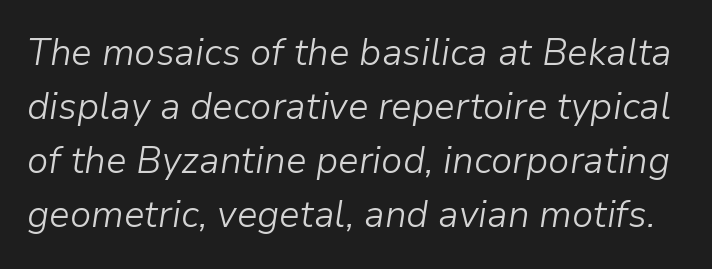
The image shows 37 px light type, italic (leaning right); set normal line spacing (1.46x), normal letter spacing, not underlined; low stroke contrast and a medium x-height.
